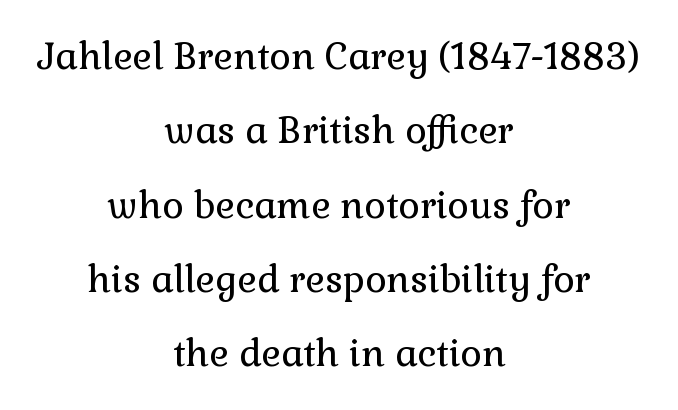
{"serif": "yes", "italic": "no", "bold": "no", "weight": "regular", "width": "normal", "stroke_contrast": "low", "x_height": "medium", "monospaced": "no", "underline": "no", "align": "center", "line_spacing": "loose", "line_spacing_ratio": 2.01, "letter_spacing": "normal", "letter_spacing_em": 0.0, "glyph_px": 37}
